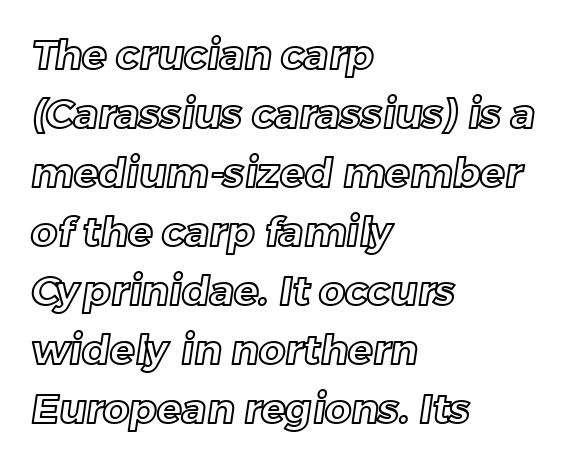
Q: Is the text underlined? A: No.
Q: How is the paragraph aligned? A: Left-aligned.
Q: Is the spacing between letters normal or unusually wide? A: Normal.
Q: Is the spacing between lines tight, normal or loose? A: Normal.
Q: Width (condensed, normal, or wide)? A: Normal.
Q: x-height? A: Medium.
Q: Monospaced? A: No.
